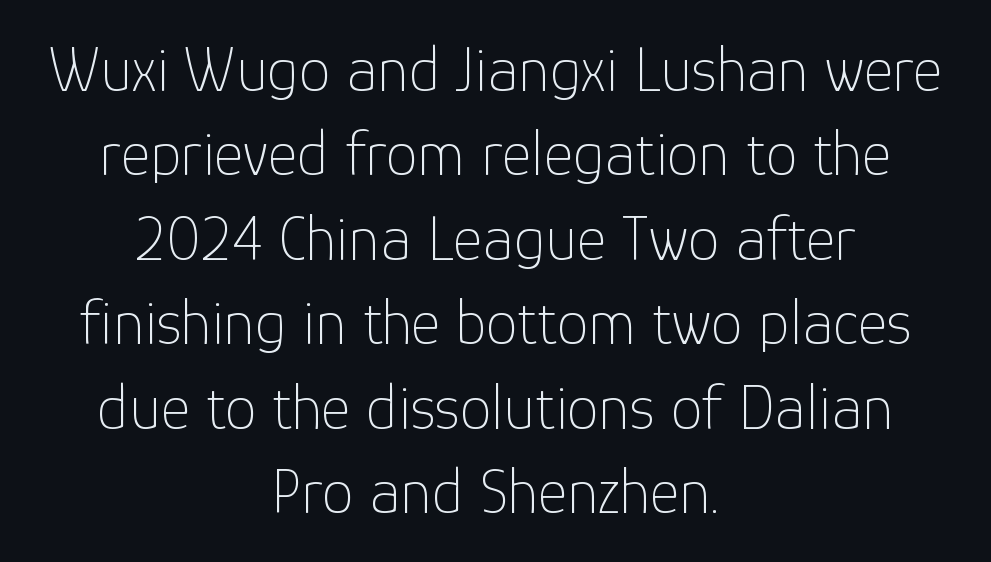
The type is set solid horizontally, with unmodified tracking. A roman cut, with each character standing at attention. Glance below the letters and you will spot only blank space. Grotesque or geometric, the face here clearly has no serifs. Varying glyph widths throughout — classic text-font behaviour.
